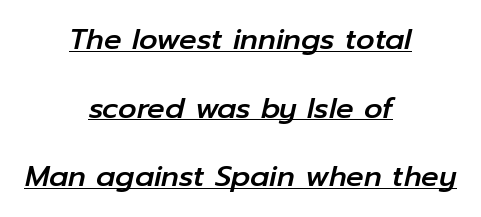
{"italic": "yes", "lean": "right", "slant_degrees": 12, "width": "normal", "stroke_contrast": "low", "x_height": "medium", "monospaced": "no", "underline": "yes", "align": "center", "line_spacing": "loose", "line_spacing_ratio": 2.37, "letter_spacing": "normal", "letter_spacing_em": 0.0, "glyph_px": 29}
